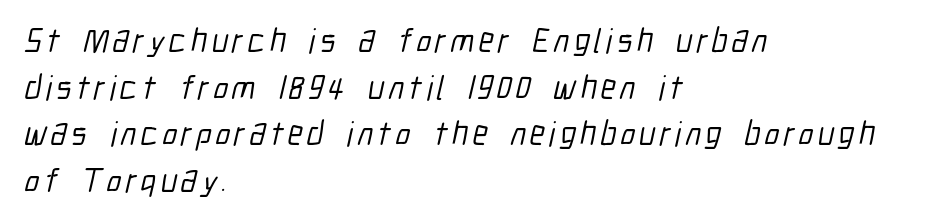
The image shows 34 px condensed sans-serif type; set left-aligned, normal line spacing (1.37x), not underlined; low stroke contrast and a medium x-height.
